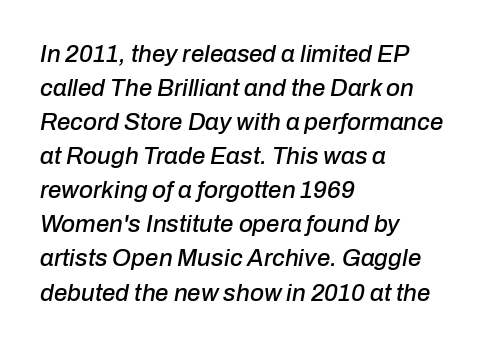
{"italic": "yes", "lean": "right", "slant_degrees": 10, "underline": "no", "align": "left", "line_spacing": "normal", "line_spacing_ratio": 1.42, "letter_spacing": "normal", "letter_spacing_em": 0.0, "glyph_px": 24}
